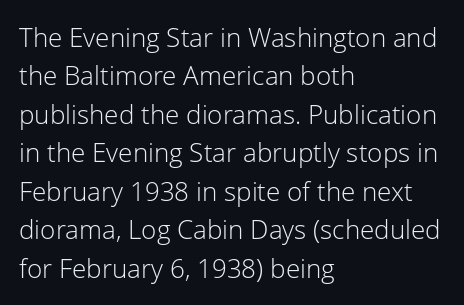
Q: Is the text bold? A: No.
Q: Is the text italic (slanted)? A: No, it is upright.
Q: Is the text underlined? A: No.
Q: How is the paragraph aligned? A: Left-aligned.
Q: Is the spacing between letters normal or unusually wide? A: Normal.
Q: Is the spacing between lines tight, normal or loose? A: Normal.
